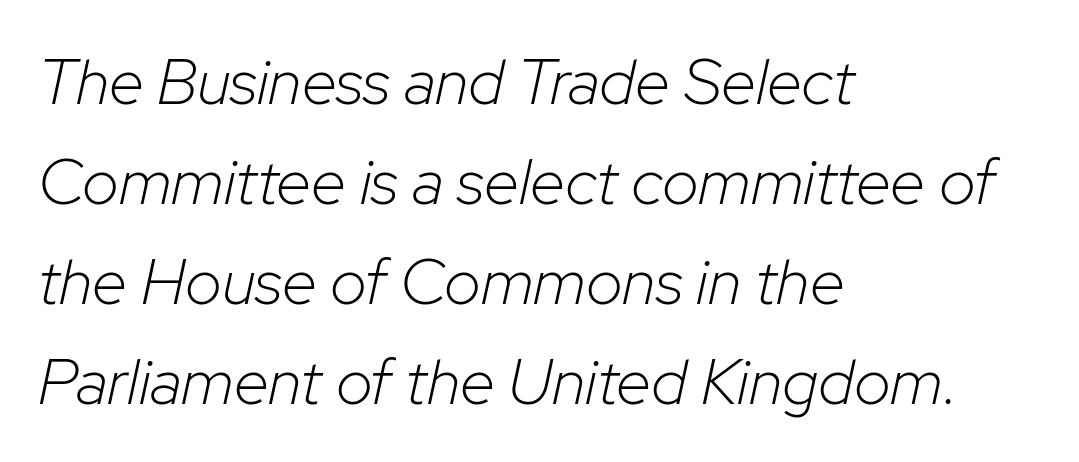
{"italic": "yes", "lean": "right", "slant_degrees": 12, "bold": "no", "weight": "light", "width": "normal", "stroke_contrast": "low", "x_height": "medium", "monospaced": "no", "underline": "no", "align": "left", "line_spacing": "normal", "line_spacing_ratio": 1.56, "letter_spacing": "normal", "letter_spacing_em": 0.0, "glyph_px": 64}
